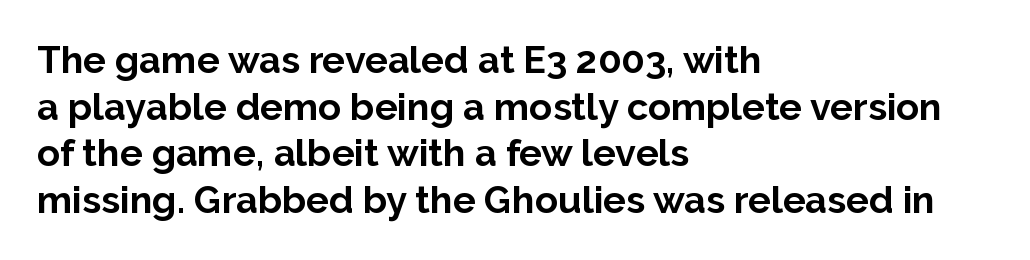
The specimen reads as upright at a glance. Unmarked baselines from the first word to the last. There is no visible air inserted between adjacent glyphs. Is this a fixed-width face? No — the glyphs have proportional, varying widths.
